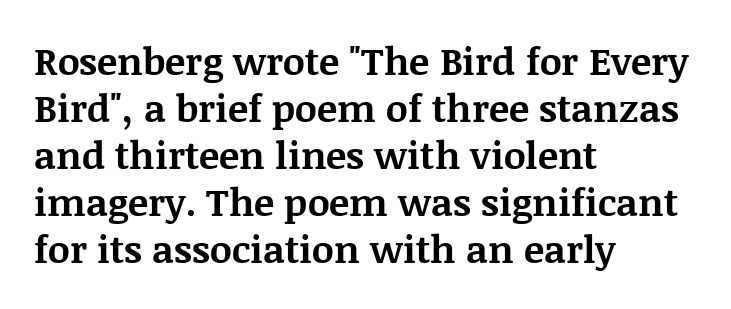
Honestly, the letter spacing is just normal — you wouldn't notice it. Every character sits straight up, as roman type does. The lines in this sample share a left origin and differ only in where they stop. In terms of weight, the rendering is a true, heavy bold. This rendering features lettering with no underline.
